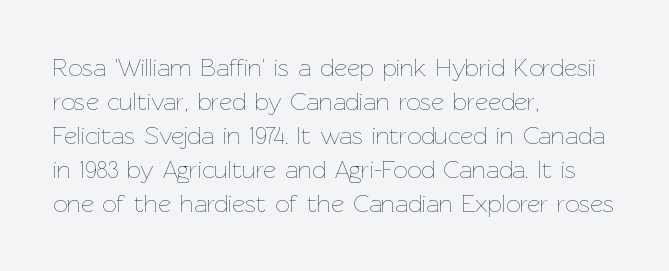
{"italic": "no", "bold": "no", "underline": "no", "align": "left", "line_spacing": "normal", "line_spacing_ratio": 1.36, "letter_spacing": "normal", "letter_spacing_em": 0.0, "glyph_px": 25}
